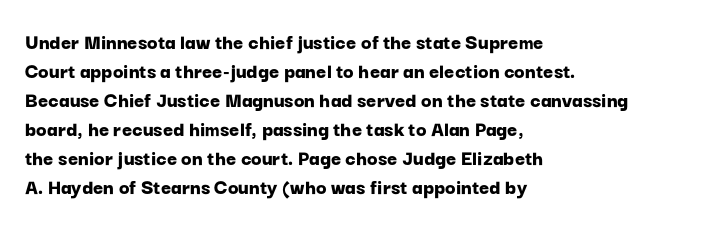
{"italic": "no", "bold": "yes", "underline": "no", "align": "left", "line_spacing": "normal", "line_spacing_ratio": 1.32, "letter_spacing": "normal", "letter_spacing_em": 0.0, "glyph_px": 22}
